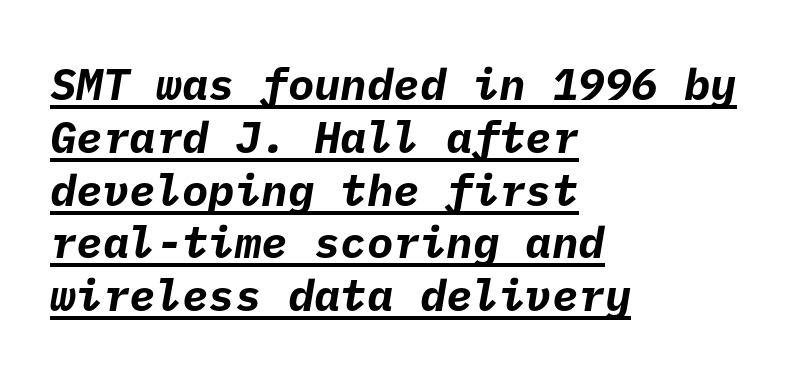
Caption: standard tracking, unaltered. Nothing sits at the stroke ends, so this counts as sans-serif. Notice how a bar underscores the lettering throughout. Does the copy run flush right? No — it runs flush left. Thick stems and heavy bowls — unmistakably bold.
